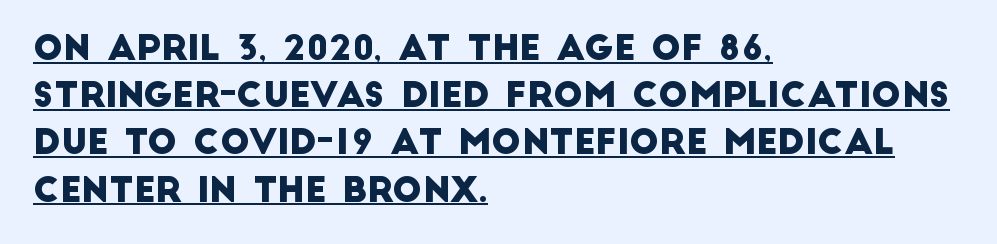
The image shows 35 px sans-serif type; set left-aligned, normal line spacing (1.35x), normal letter spacing, underlined; low stroke contrast and a large x-height.
